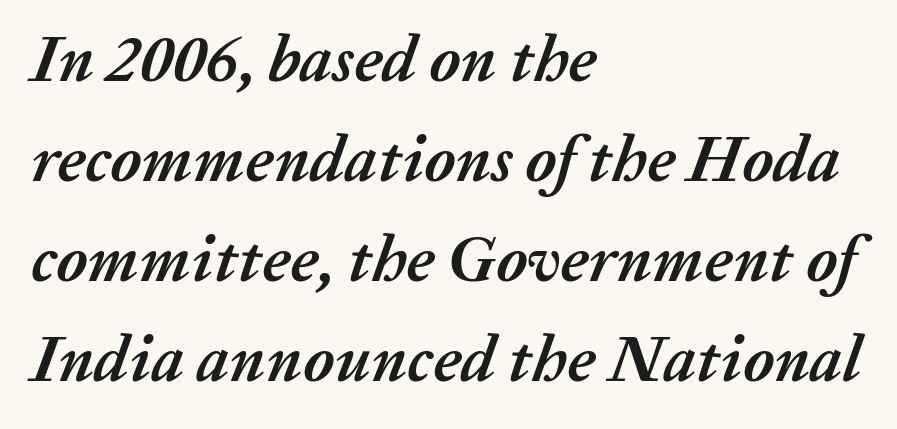
The image shows 65 px semibold type, italic (leaning right); set left-aligned, normal line spacing (1.54x), normal letter spacing, not underlined; medium stroke contrast and a medium x-height.
